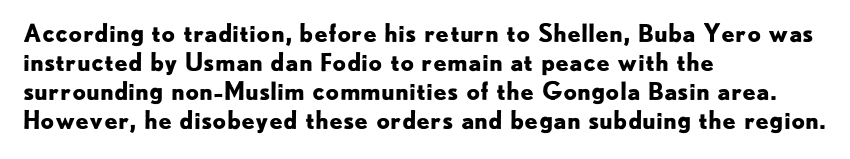
{"italic": "no", "bold": "yes", "underline": "no", "align": "left", "line_spacing_ratio": 1.21, "letter_spacing": "normal", "letter_spacing_em": 0.0, "glyph_px": 24}
